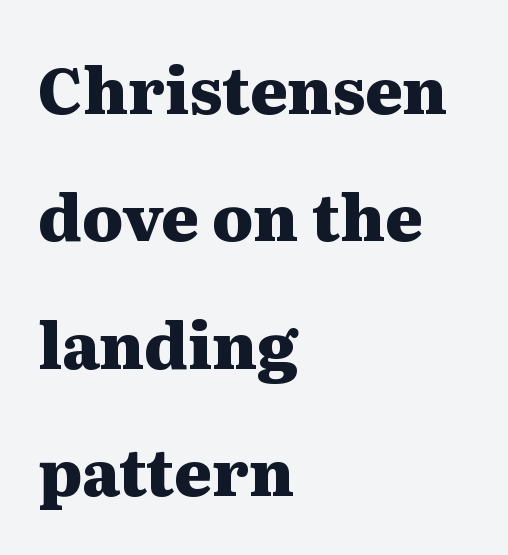
{"serif": "yes", "italic": "no", "bold": "yes", "weight": "heavy", "width": "wide", "stroke_contrast": "medium", "x_height": "medium", "monospaced": "no", "underline": "no", "align": "left", "line_spacing": "loose", "line_spacing_ratio": 1.99, "letter_spacing": "normal", "letter_spacing_em": 0.0, "glyph_px": 64}
